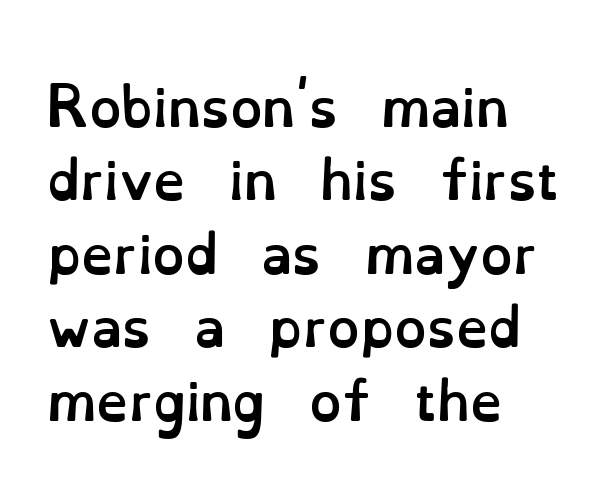
{"italic": "no", "bold": "yes", "weight": "semibold", "width": "normal", "stroke_contrast": "low", "x_height": "small", "monospaced": "no", "underline": "no", "align": "left", "line_spacing": "normal", "line_spacing_ratio": 1.44, "letter_spacing": "normal", "letter_spacing_em": 0.0, "glyph_px": 51}
